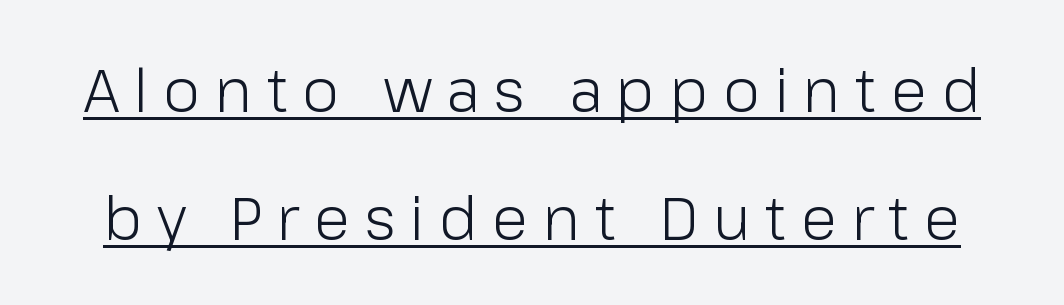
The image shows 60 px light sans-serif type, upright; set loose line spacing (2.13x), unusually wide letter spacing (+0.24 em), underlined; low stroke contrast and a medium x-height.
